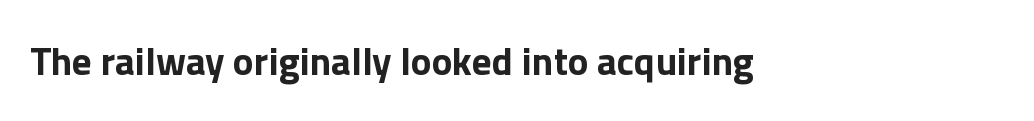
The image shows 39 px bold sans-serif type, upright; set left-aligned, normal letter spacing, not underlined; a medium x-height.
